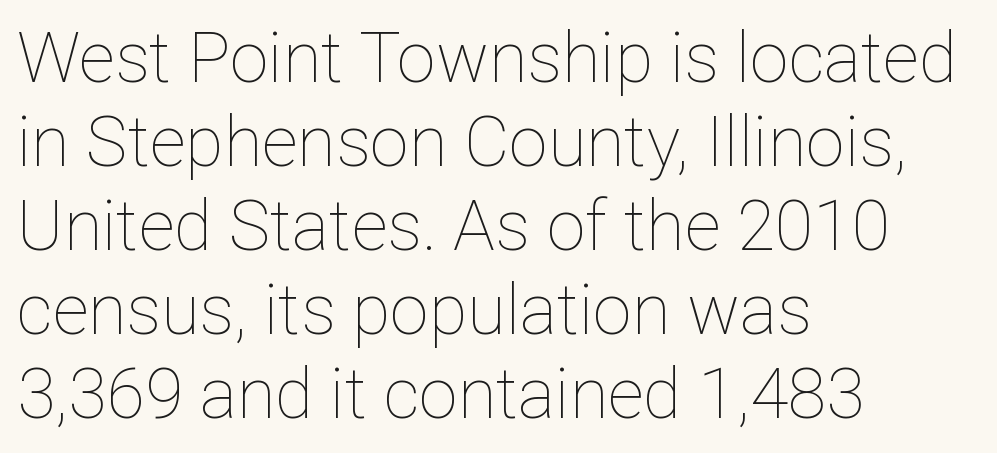
Q: Is the text bold? A: No.
Q: Is the text italic (slanted)? A: No, it is upright.
Q: Is the text underlined? A: No.
Q: How is the paragraph aligned? A: Left-aligned.
Q: Is the spacing between letters normal or unusually wide? A: Normal.
Q: Width (condensed, normal, or wide)? A: Normal.
Q: Stroke contrast? A: Low.
Q: x-height? A: Medium.
Q: Monospaced? A: No.
